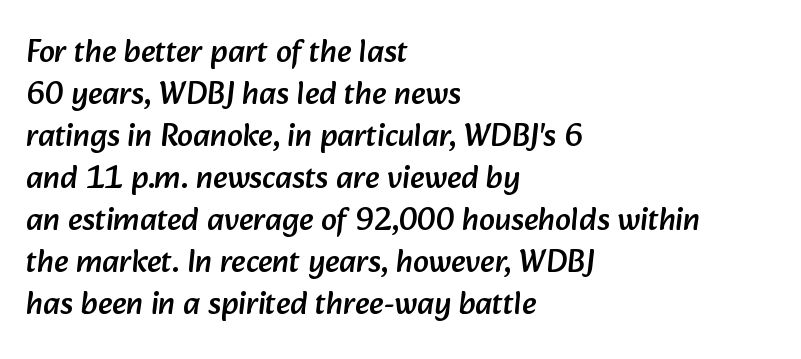
Just letters on the line, the space beneath them empty. The letters advance in unequal steps, a hallmark of proportional type. Notice how the passage keeps a crisp vertical edge on the left only. Default kerning and tracking; the words read as compact shapes.
